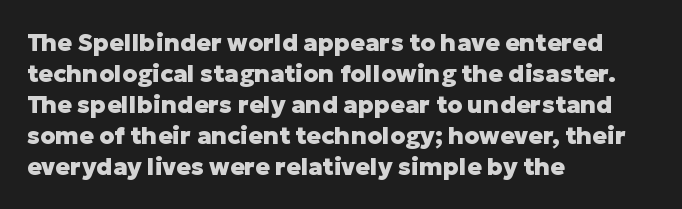
The image shows 24 px bold type, upright; set left-aligned, normal line spacing (1.29x), normal letter spacing, not underlined.
